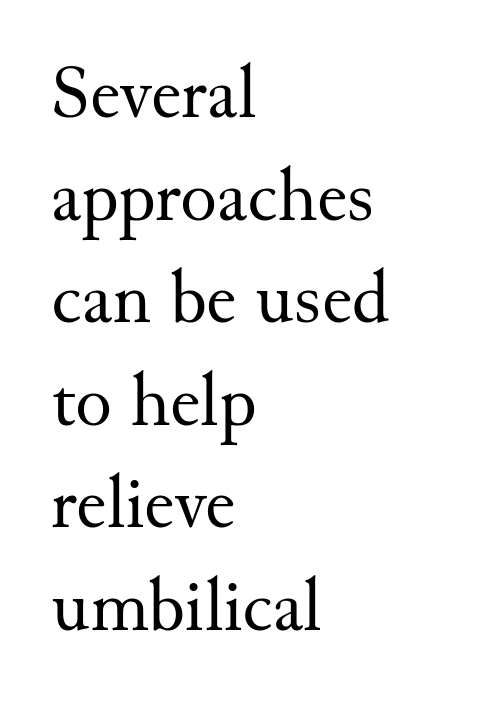
{"serif": "yes", "italic": "no", "bold": "no", "weight": "regular", "width": "normal", "stroke_contrast": "medium", "x_height": "small", "monospaced": "no", "underline": "no", "align": "left", "line_spacing": "normal", "line_spacing_ratio": 1.35, "letter_spacing": "normal", "letter_spacing_em": 0.0, "glyph_px": 76}
